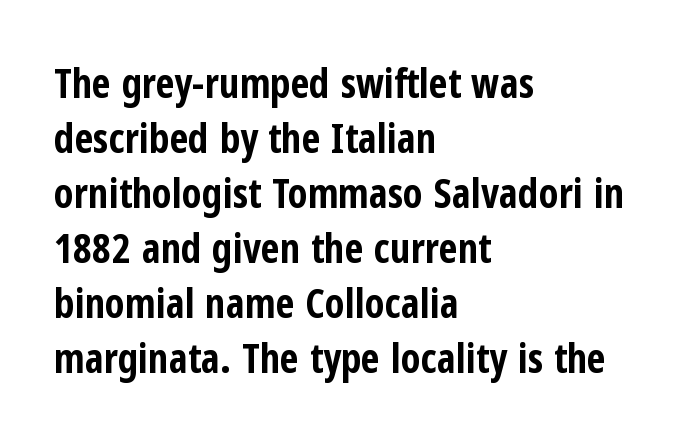
Spacing verdict: proportional, widths tailored to each character. The glyphs in this specimen are sans serif. Underline: absent. The gaps between neighbouring characters are ordinary and unremarkable. In CSS terms this would be text-align: left.
